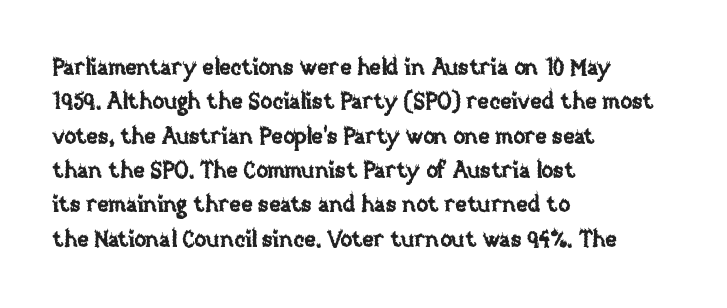
Teacher's note: observe the even left margin — that is flush-left alignment. The passage shown has conventional tracking throughout. It's the straight-up-and-down kind of type. The block of text has a typical density, with ordinary space between rows. The area under the type is left untouched.
